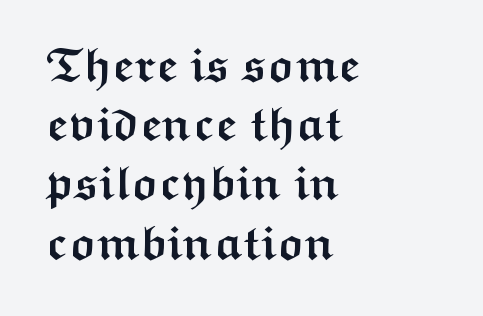
Q: Is the text bold? A: Yes.
Q: Is the text italic (slanted)? A: No, it is upright.
Q: Is the typeface a serif or a sans-serif typeface? A: Sans-serif.
Q: Is the text underlined? A: No.
Q: How is the paragraph aligned? A: Left-aligned.
Q: Is the spacing between letters normal or unusually wide? A: Normal.
Q: Is the spacing between lines tight, normal or loose? A: Normal.
Q: Width (condensed, normal, or wide)? A: Wide.
Q: Stroke contrast? A: Medium.
Q: x-height? A: Medium.
Q: Monospaced? A: No.
